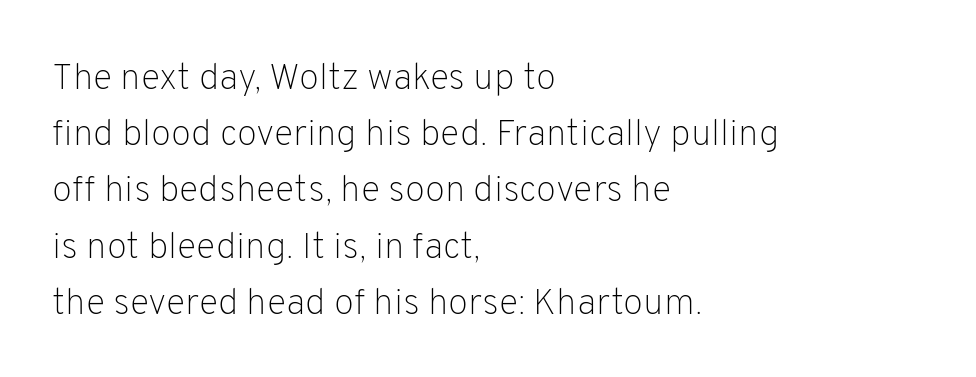
{"serif": "no", "italic": "no", "bold": "no", "weight": "light", "width": "normal", "stroke_contrast": "low", "x_height": "medium", "monospaced": "no", "underline": "no", "align": "left", "line_spacing": "normal", "line_spacing_ratio": 1.52, "letter_spacing": "normal", "letter_spacing_em": 0.0, "glyph_px": 37}
